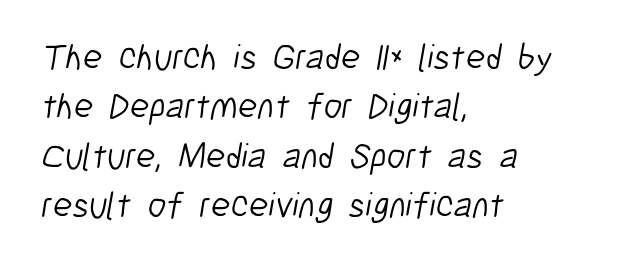
The image shows 36 px light, condensed sans-serif type; set left-aligned, normal line spacing (1.37x), normal letter spacing, not underlined; low stroke contrast and a medium x-height.
